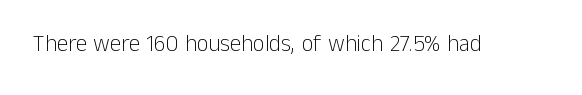
The type is set solid horizontally, with unmodified tracking. Words float on clear page, feet unadorned. A quiet, ordinary-to-light weight characterises the typeface. The type sits square on the baseline with zero lean.
